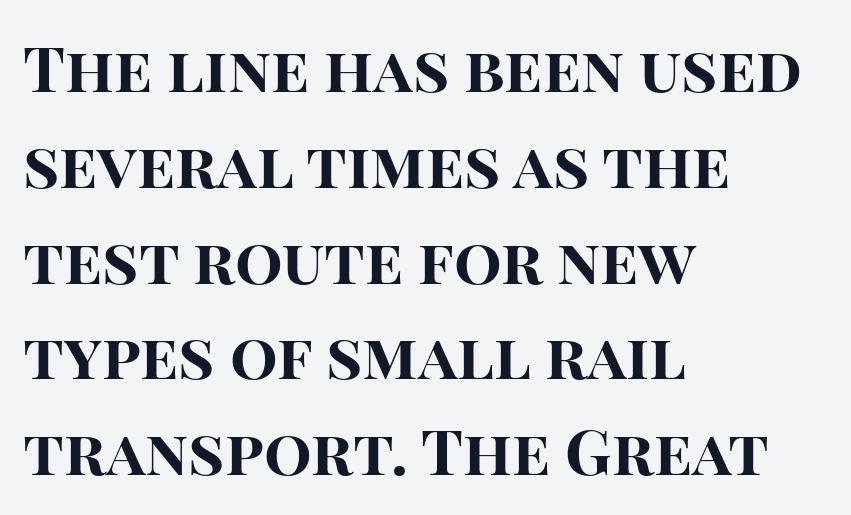
Q: Is the text bold? A: Yes.
Q: Is the text italic (slanted)? A: No, it is upright.
Q: Is the typeface a serif or a sans-serif typeface? A: Sans-serif.
Q: Is the text underlined? A: No.
Q: How is the paragraph aligned? A: Left-aligned.
Q: Is the spacing between letters normal or unusually wide? A: Normal.
Q: Is the spacing between lines tight, normal or loose? A: Normal.
Q: Width (condensed, normal, or wide)? A: Normal.
Q: Stroke contrast? A: High.
Q: x-height? A: Large.
Q: Monospaced? A: No.
